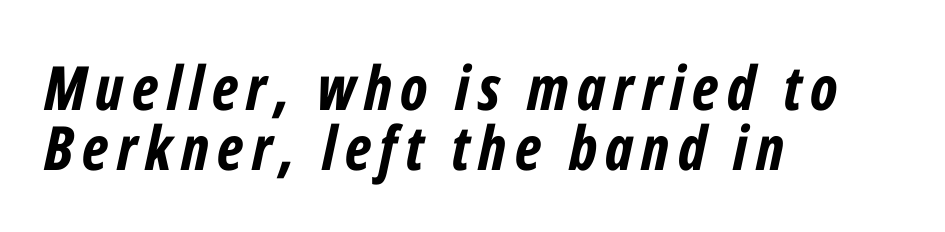
Q: Is the text bold? A: Yes.
Q: Is the text italic (slanted)? A: Yes, it leans right by about 12 degrees.
Q: Is the text underlined? A: No.
Q: How is the paragraph aligned? A: Left-aligned.
Q: Is the spacing between lines tight, normal or loose? A: Tight.
Q: Width (condensed, normal, or wide)? A: Condensed.
Q: Stroke contrast? A: Low.
Q: x-height? A: Medium.
Q: Monospaced? A: No.
